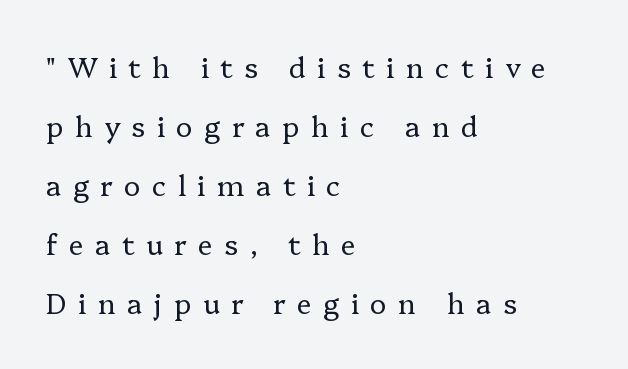
The image shows 28 px regular-weight serif type, upright; set left-aligned, loose line spacing (2.11x), unusually wide letter spacing (+0.41 em), not underlined; low stroke contrast and a medium x-height.
